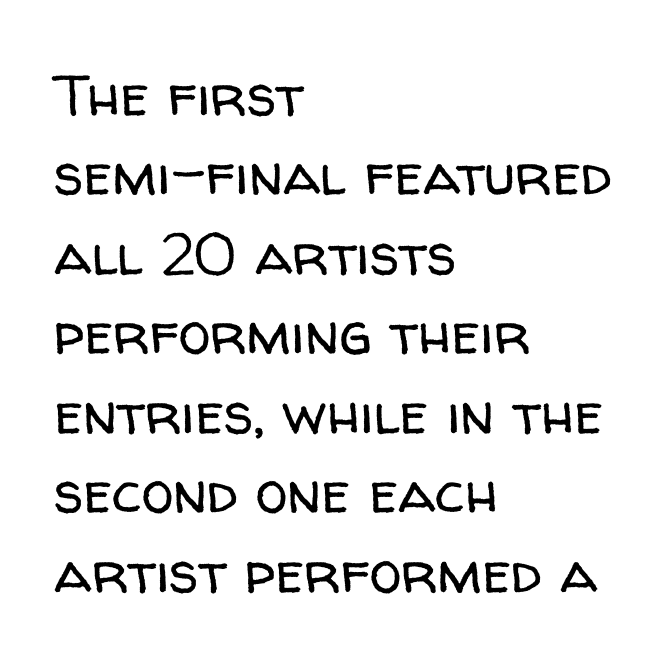
The image shows 58 px regular-weight sans-serif type, upright; set left-aligned, normal line spacing (1.37x), normal letter spacing, not underlined; low stroke contrast and a medium x-height.
